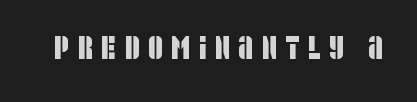
Q: Is the typeface a serif or a sans-serif typeface? A: Sans-serif.
Q: Is the text underlined? A: No.
Q: Is the spacing between letters normal or unusually wide? A: Unusually wide.
Q: Width (condensed, normal, or wide)? A: Condensed.
Q: Stroke contrast? A: Low.
Q: x-height? A: Large.
Q: Monospaced? A: No.
